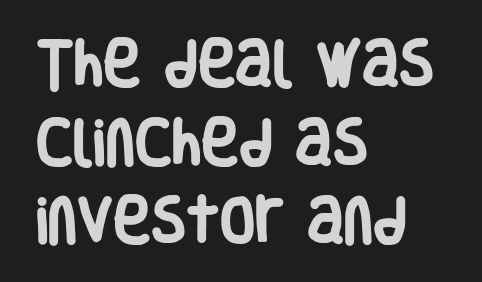
The image shows 51 px heavy, condensed sans-serif type, upright; set left-aligned, normal line spacing (1.54x), normal letter spacing, not underlined; low stroke contrast and a large x-height.
